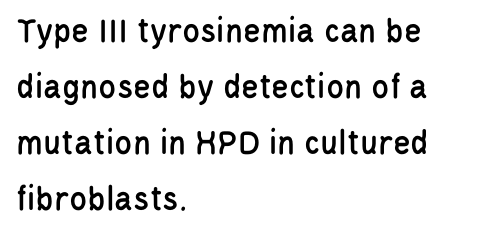
{"serif": "no", "italic": "no", "width": "condensed", "stroke_contrast": "low", "x_height": "large", "monospaced": "no", "underline": "no", "align": "left", "line_spacing": "normal", "line_spacing_ratio": 1.56, "letter_spacing": "normal", "letter_spacing_em": 0.0, "glyph_px": 36}
